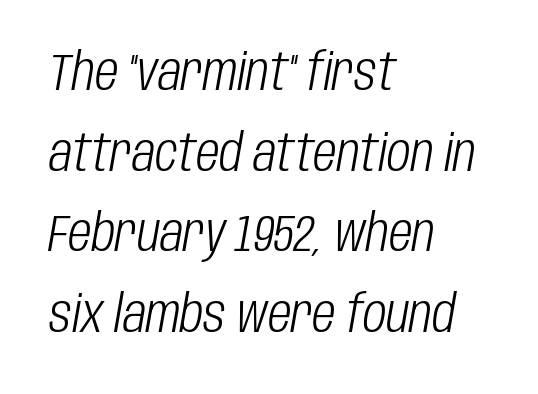
The image shows 51 px light, condensed type, italic (leaning right); set left-aligned, normal line spacing (1.58x), normal letter spacing, not underlined; low stroke contrast and a large x-height.
